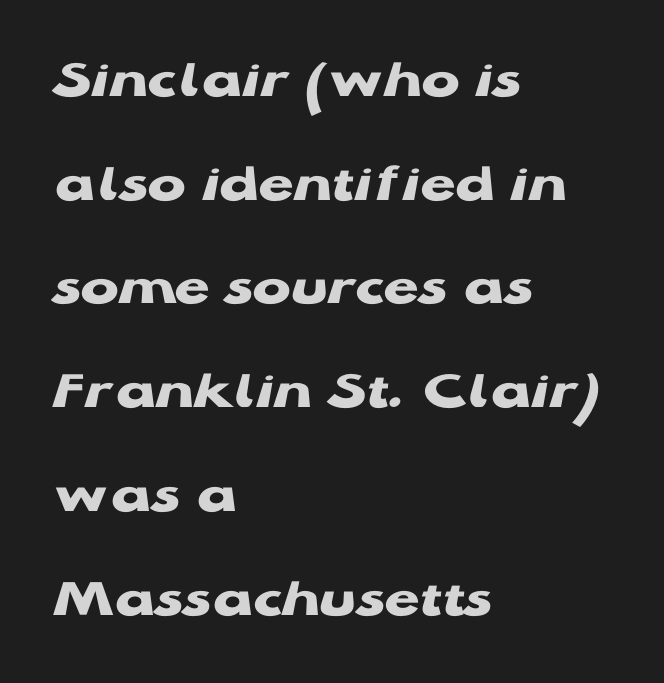
Q: Is the text bold? A: Yes.
Q: Is the text italic (slanted)? A: No, it is upright.
Q: Is the typeface a serif or a sans-serif typeface? A: Sans-serif.
Q: Is the text underlined? A: No.
Q: How is the paragraph aligned? A: Left-aligned.
Q: Is the spacing between letters normal or unusually wide? A: Normal.
Q: Width (condensed, normal, or wide)? A: Wide.
Q: Stroke contrast? A: Low.
Q: x-height? A: Medium.
Q: Monospaced? A: No.
